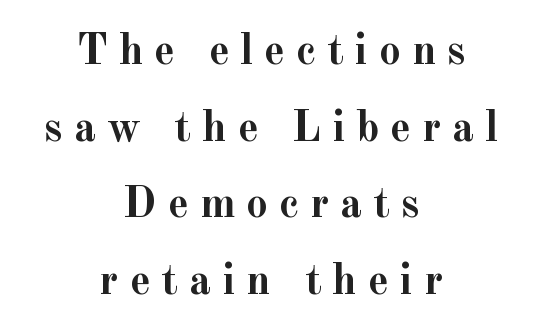
Q: Is the text bold? A: Yes.
Q: Is the text italic (slanted)? A: No, it is upright.
Q: Is the typeface a serif or a sans-serif typeface? A: Serif.
Q: Is the text underlined? A: No.
Q: How is the paragraph aligned? A: Centered.
Q: Is the spacing between letters normal or unusually wide? A: Unusually wide.
Q: Width (condensed, normal, or wide)? A: Normal.
Q: x-height? A: Small.
Q: Monospaced? A: No.
